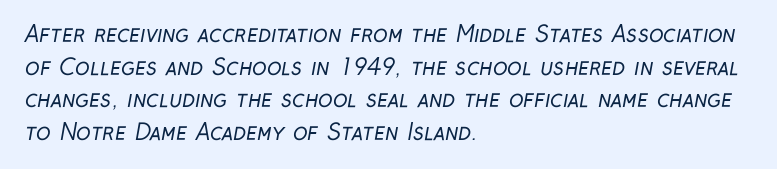
The image shows 22 px text type; set left-aligned, normal line spacing (1.48x), normal letter spacing, not underlined.
